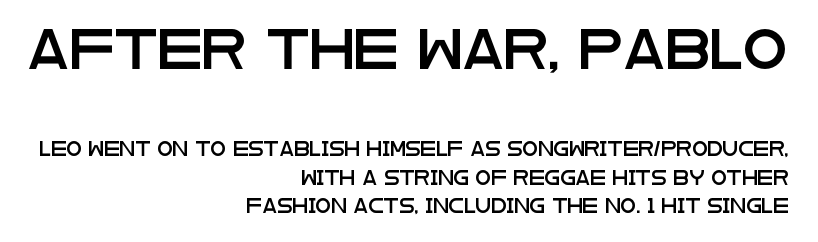
The image shows 40 px wide sans-serif type, upright; set right-aligned, loose line spacing (2.01x), normal letter spacing, not underlined; the first (top) block is 2.86x larger; low stroke contrast and a large x-height.
